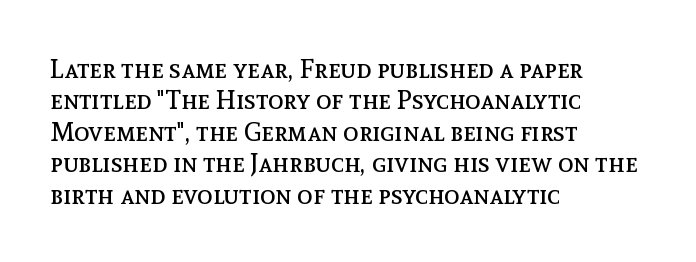
What stands out about the letter spacing? Nothing — it is the standard amount. The rendering anchors every line to the left-hand side. A light-to-regular cut is what we see here. Ordinary non-slanted type is in use.
